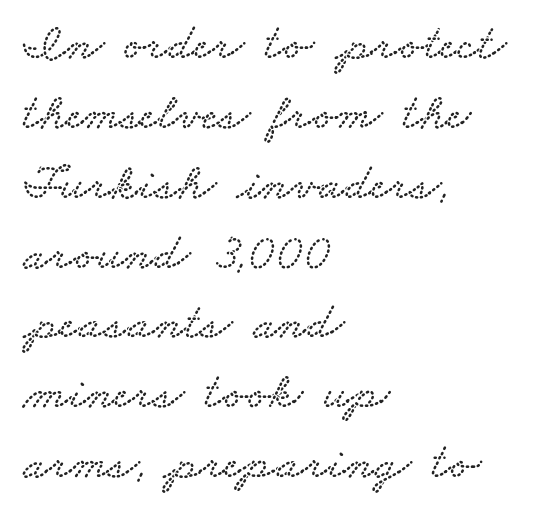
The image shows 51 px wide serif type; set left-aligned, normal line spacing (1.37x), normal letter spacing, not underlined; low stroke contrast and a small x-height.
